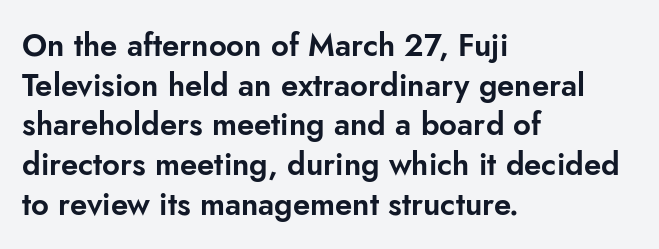
{"serif": "no", "italic": "no", "width": "normal", "stroke_contrast": "low", "x_height": "small", "monospaced": "no", "underline": "no", "align": "left", "line_spacing": "normal", "line_spacing_ratio": 1.28, "letter_spacing": "normal", "letter_spacing_em": 0.0, "glyph_px": 31}
